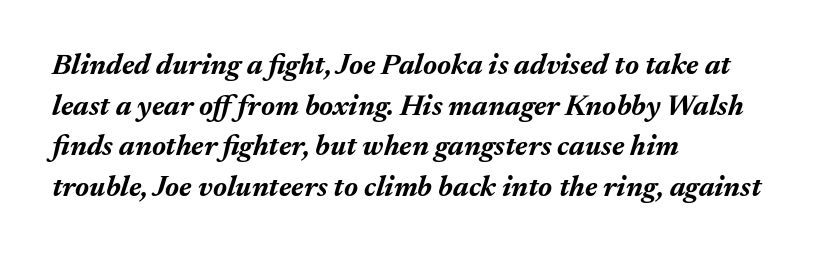
Q: Is the text bold? A: Yes.
Q: Is the text italic (slanted)? A: Yes, it leans right by about 17 degrees.
Q: Is the text underlined? A: No.
Q: How is the paragraph aligned? A: Left-aligned.
Q: Is the spacing between letters normal or unusually wide? A: Normal.
Q: Is the spacing between lines tight, normal or loose? A: Normal.
Q: Width (condensed, normal, or wide)? A: Normal.
Q: Stroke contrast? A: Medium.
Q: x-height? A: Medium.
Q: Monospaced? A: No.
